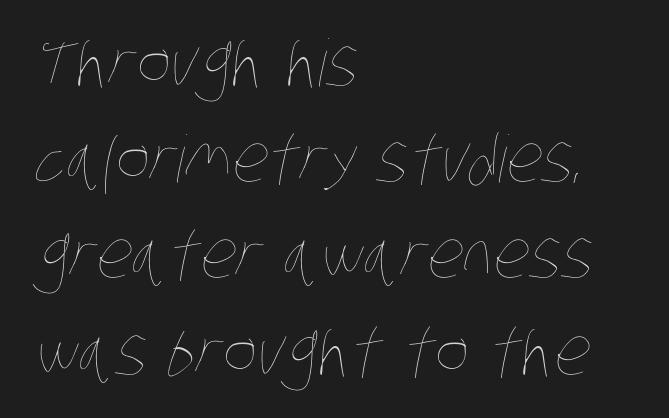
The rendering uses natural spacing where letterforms have individual widths. Lines of text with bare space underneath. Baseline-to-baseline distance is the conventional proportion of letter height. The rag falls on the right side of this text block.
